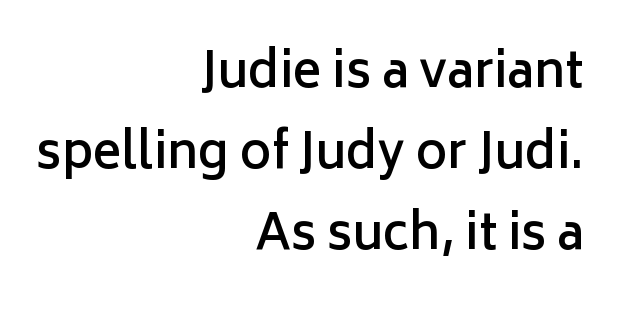
The image shows 48 px semibold sans-serif type, upright; set right-aligned, normal line spacing (1.69x), normal letter spacing, not underlined; low stroke contrast and a medium x-height.
